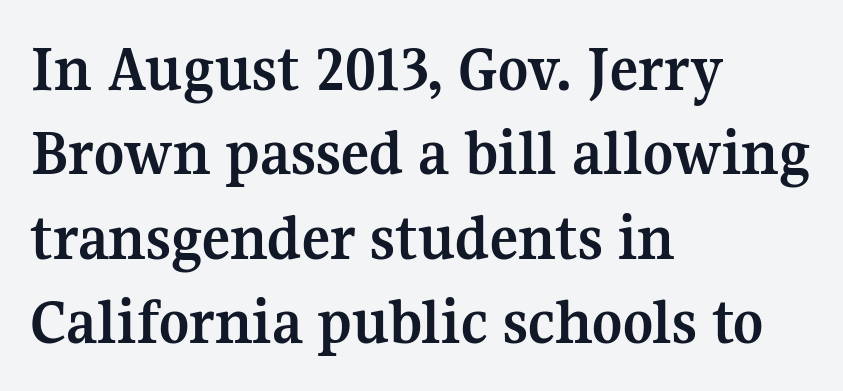
{"serif": "yes", "italic": "no", "bold": "yes", "weight": "semibold", "width": "normal", "stroke_contrast": "medium", "x_height": "medium", "monospaced": "no", "underline": "no", "align": "left", "line_spacing": "normal", "line_spacing_ratio": 1.28, "letter_spacing": "normal", "letter_spacing_em": 0.0, "glyph_px": 66}
